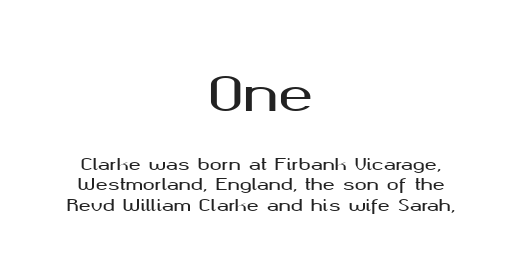
The image shows 47 px wide sans-serif type, upright; set centered, normal line spacing (1.28x), normal letter spacing, not underlined; the first (top) block is 2.94x larger; medium stroke contrast and a medium x-height.
